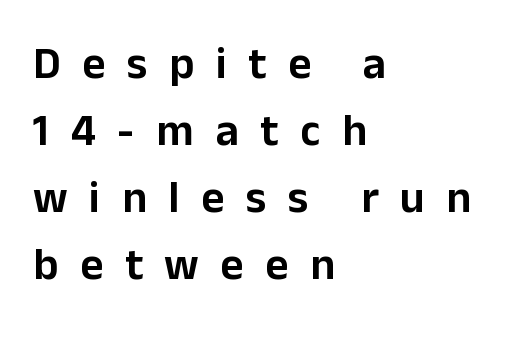
Leftover space on each line is placed entirely after the last word. Varying glyph widths throughout — classic text-font behaviour. Letter spacing: wide. Line spacing here is normal. Are there feet on the stems? There aren't — it's a sans.
